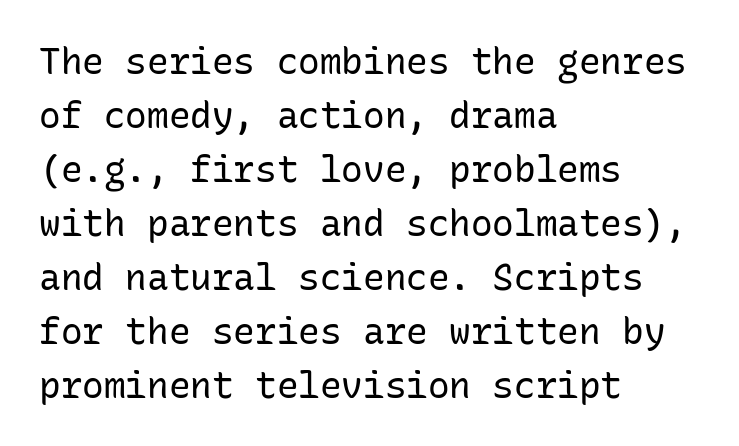
{"serif": "no", "italic": "no", "bold": "no", "weight": "regular", "width": "normal", "stroke_contrast": "low", "x_height": "medium", "monospaced": "yes", "underline": "no", "align": "left", "line_spacing": "normal", "line_spacing_ratio": 1.5, "letter_spacing": "normal", "letter_spacing_em": 0.0, "glyph_px": 36}
